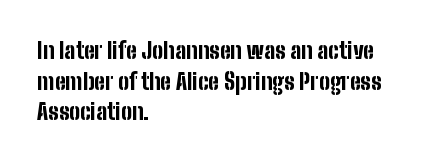
{"italic": "no", "bold": "yes", "underline": "no", "align": "left", "line_spacing": "normal", "line_spacing_ratio": 1.39, "letter_spacing": "normal", "letter_spacing_em": 0.0, "glyph_px": 22}
